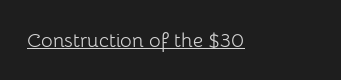
Between one letter and the next there's only the usual sliver of space. A roman cut, with each character standing at attention. The rendered words wear a rule along their underside. Heaviness? Minimal to ordinary, like unemphasized prose.
